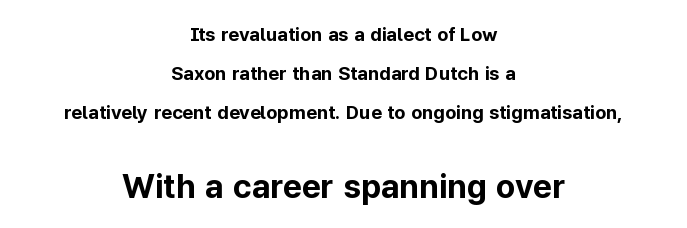
Designer's note — italics off, roman on. Check where the strokes stop: nothing finishes them off — pure sans. Does the copy run flush right? No — it is centered line by line. The gap between lines stays unmarked. Of the two passages, the one underneath uses the larger point size. Notice the wide empty band between every row — that's loose leading.
